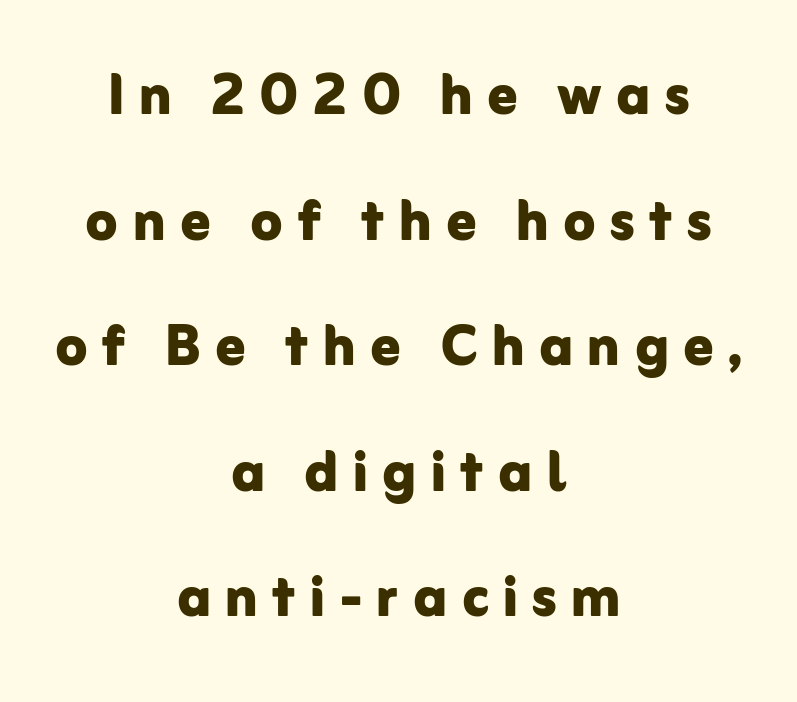
As a designer I'd log this as weight 700, bold. These lines stack symmetrically, like a column narrowing and widening about its center. Does extra space separate the letters? Yes, quite a lot of it. Quick note: underline off. Note the varied advance widths — an 'i' is clearly narrower than an 'm'. When letters stand straight like this, we call the style roman or upright.
